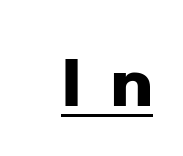
Heavy-handed strokes throughout: this text is bold. Serif or sans? Sans — the stroke terminals are bare. Underline: present. The axis of the letterforms is exactly vertical. Casual observation: everything's shoved over to the right. The tracking jumps out immediately: characters are airy and widely separated.
